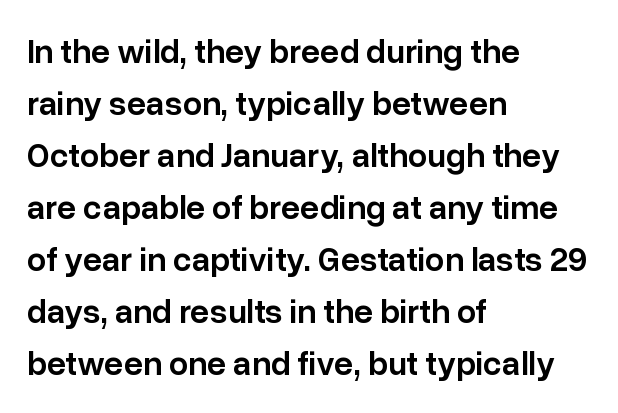
Tall strokes in this sample are plumb rather than angled. One glance says typical: line gaps are just what's usual. One-word summary of the alignment: left. The passage shown is typed in a proportional face where columns would drift. Note: no serifs on the glyphs. Here the glyphs are tracked normally, forming tight word shapes.
